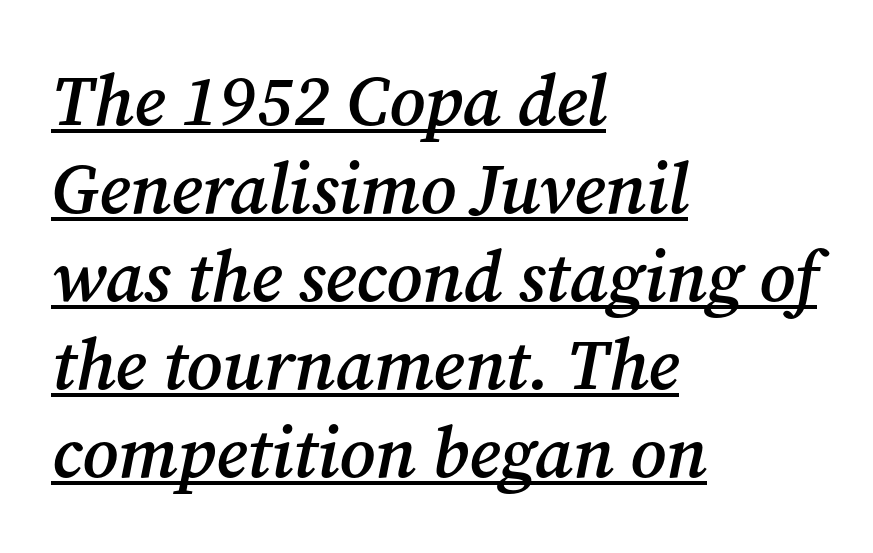
{"serif": "yes", "italic": "yes", "lean": "right", "slant_degrees": 12, "bold": "semi", "weight": "semibold", "width": "normal", "stroke_contrast": "medium", "x_height": "medium", "monospaced": "no", "underline": "yes", "align": "left", "line_spacing_ratio": 1.24, "letter_spacing": "normal", "letter_spacing_em": 0.0, "glyph_px": 71}
